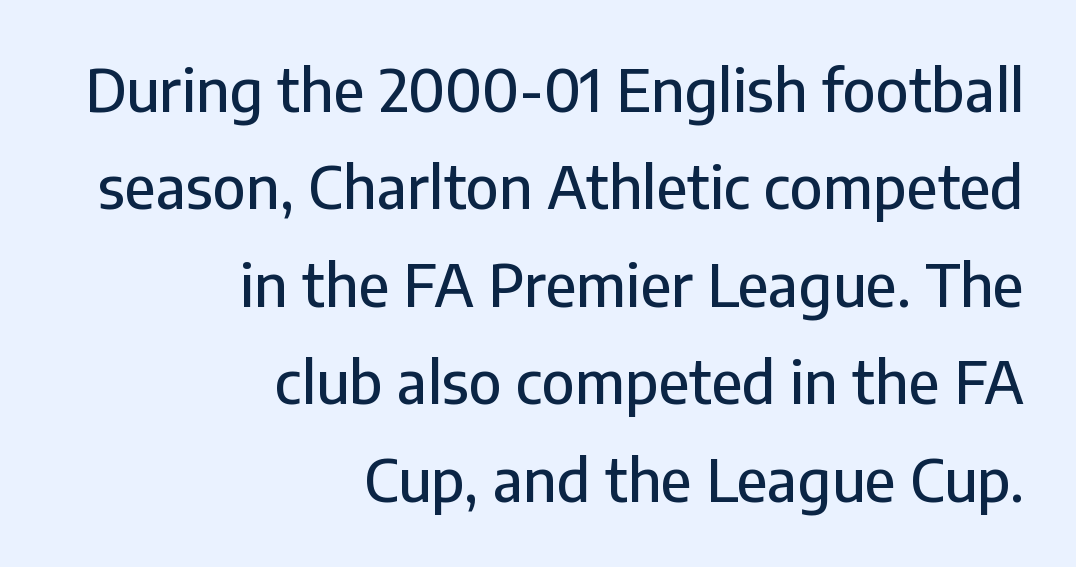
The image shows 58 px sans-serif type, upright; set right-aligned, normal line spacing (1.68x), normal letter spacing, not underlined; low stroke contrast and a medium x-height.
